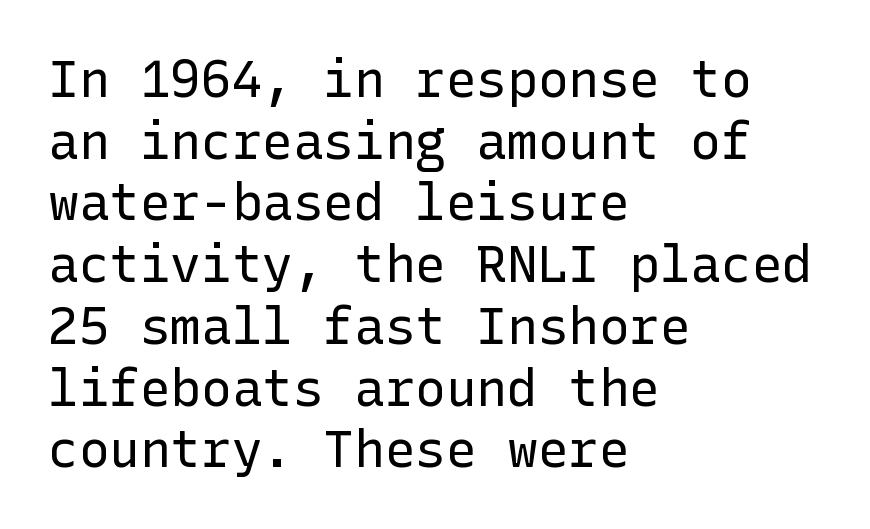
Characters follow at the spacing the type designer built in. These lines are set flush left with a ragged right edge. Font category for this specimen: sans-serif. Quick note: not italic, upright. Weight: not bold — regular or lighter. A clean baseline with only descenders dipping below it.
